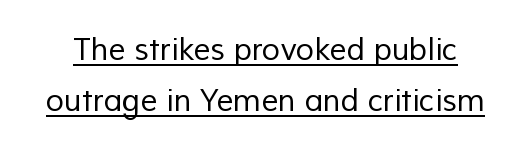
A typesetter would call this zero additional tracking. You could not count columns in this text — the font is proportionally spaced. To sum up the face: it is a sans, with no serifs. The font sits on the lighter half of the weight spectrum, regular included. These characters rest on top of a visible drawn line.
